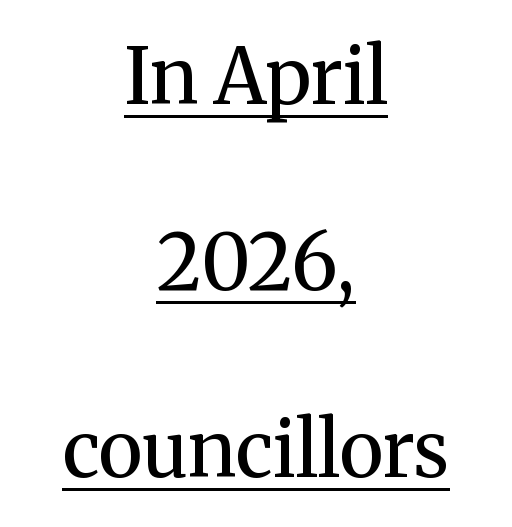
{"serif": "yes", "italic": "no", "bold": "no", "weight": "regular", "width": "normal", "stroke_contrast": "medium", "x_height": "medium", "monospaced": "no", "underline": "yes", "align": "center", "line_spacing": "loose", "line_spacing_ratio": 2.42, "letter_spacing": "normal", "letter_spacing_em": 0.0, "glyph_px": 77}
